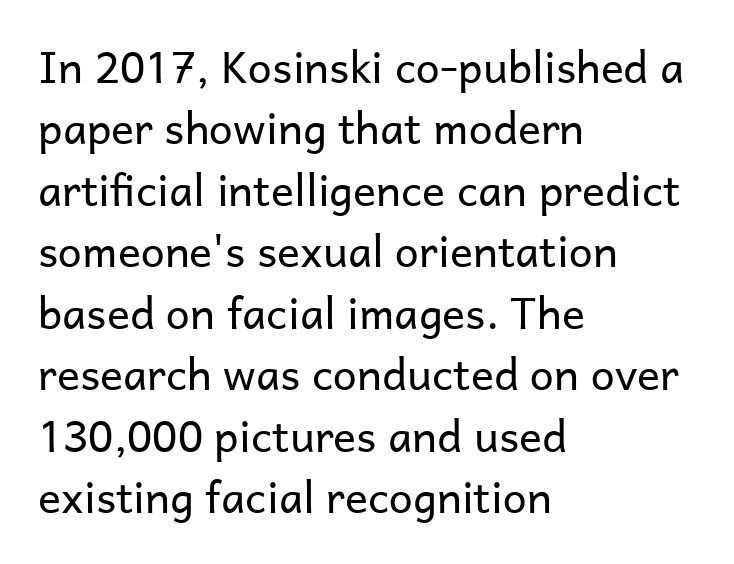
The image shows 43 px regular-weight sans-serif type, upright; set left-aligned, normal line spacing (1.43x), normal letter spacing, not underlined; low stroke contrast and a medium x-height.
